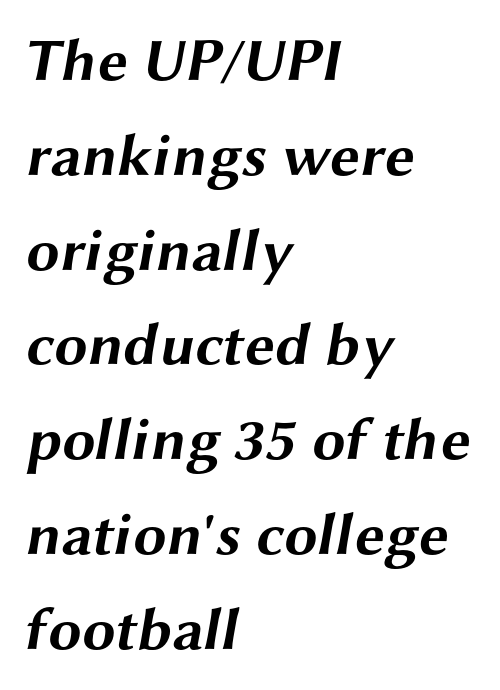
The image shows 60 px bold, wide sans-serif type; set left-aligned, normal line spacing (1.58x), normal letter spacing, not underlined; medium stroke contrast and a medium x-height.
